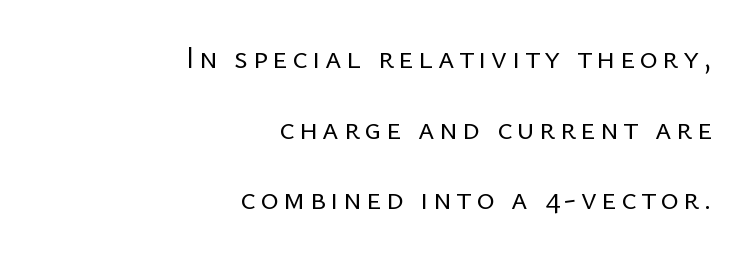
The image shows 31 px regular-weight sans-serif type, upright; set right-aligned, loose line spacing (2.28x), not underlined; low stroke contrast and a medium x-height.
